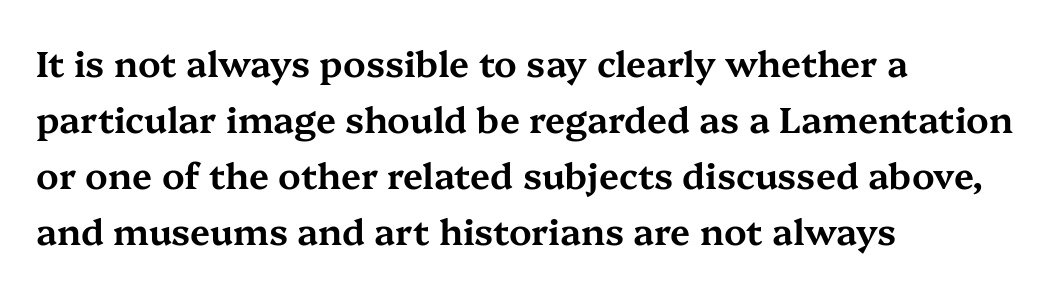
{"serif": "yes", "italic": "no", "width": "wide", "stroke_contrast": "medium", "x_height": "medium", "monospaced": "no", "underline": "no", "align": "left", "line_spacing": "normal", "line_spacing_ratio": 1.56, "letter_spacing": "normal", "letter_spacing_em": 0.0, "glyph_px": 36}
